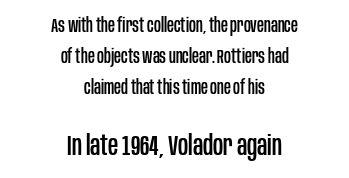
The image shows 28 px condensed sans-serif type, upright; set centered, normal line spacing (1.64x), normal letter spacing, not underlined; the second (bottom) block is 1.47x larger; low stroke contrast and a large x-height.
